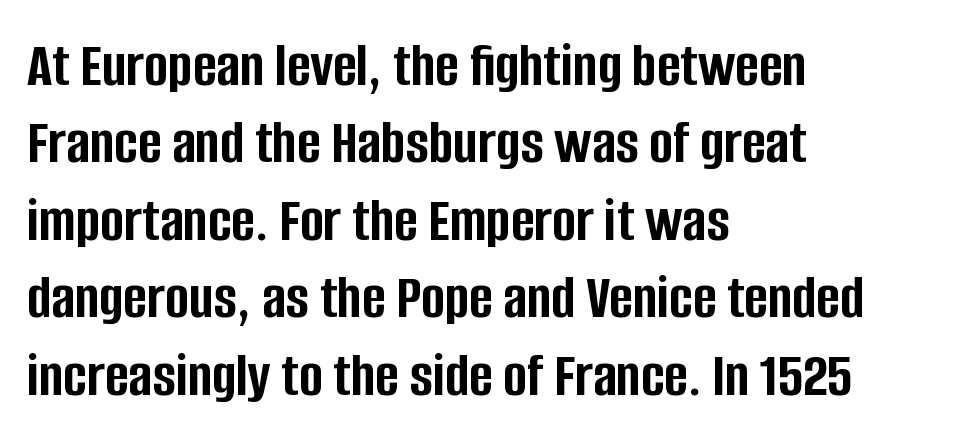
{"serif": "no", "italic": "no", "bold": "yes", "weight": "semibold", "width": "condensed", "stroke_contrast": "low", "x_height": "large", "monospaced": "no", "underline": "no", "align": "left", "line_spacing_ratio": 1.21, "letter_spacing": "normal", "letter_spacing_em": 0.0, "glyph_px": 64}
